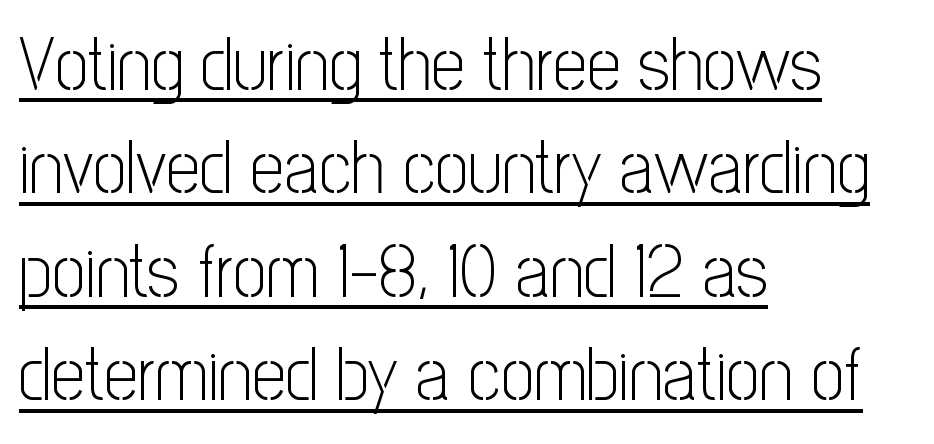
The image shows 75 px light, condensed sans-serif type, upright; set left-aligned, normal line spacing (1.38x), normal letter spacing, underlined; low stroke contrast and a medium x-height.
